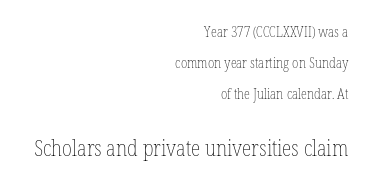
Q: Is the text bold? A: No.
Q: Is the text italic (slanted)? A: No, it is upright.
Q: Is the text underlined? A: No.
Q: How is the paragraph aligned? A: Right-aligned.
Q: Is the spacing between letters normal or unusually wide? A: Normal.
Q: Is the spacing between lines tight, normal or loose? A: Loose.
Q: Which block of text is set in a larger size, the first (top) or the second (bottom)? A: The second (bottom) one.
